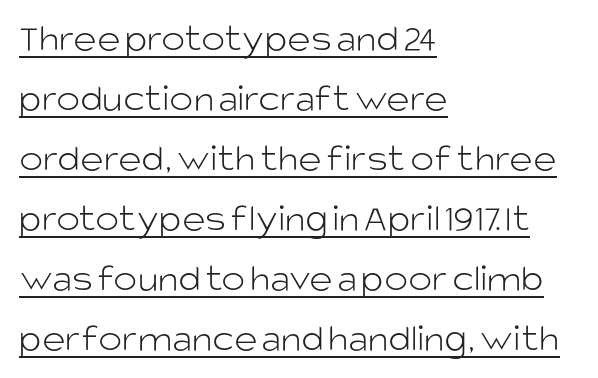
{"serif": "no", "italic": "no", "bold": "no", "weight": "light", "width": "normal", "stroke_contrast": "low", "x_height": "large", "monospaced": "no", "underline": "yes", "align": "left", "line_spacing": "normal", "line_spacing_ratio": 1.5, "letter_spacing": "normal", "letter_spacing_em": 0.0, "glyph_px": 40}
